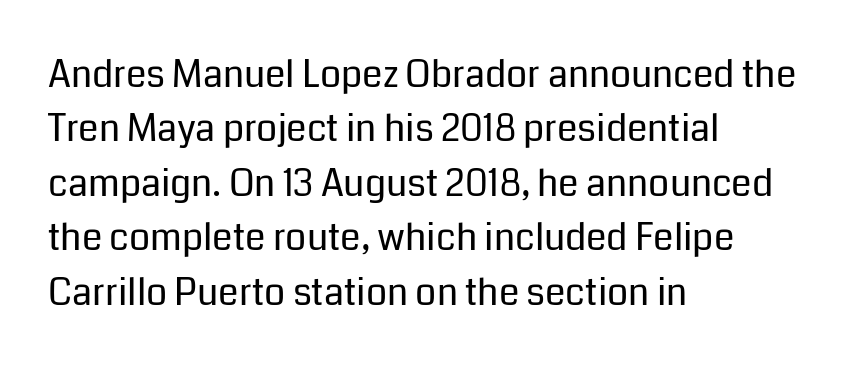
Is this a fixed-width face? No — the glyphs have proportional, varying widths. Bare-footed words on every line. Serifs: no, the terminals of the letterforms are clean. Default kerning and tracking; the words read as compact shapes. Notice how the stems are strictly vertical — no italics here.
